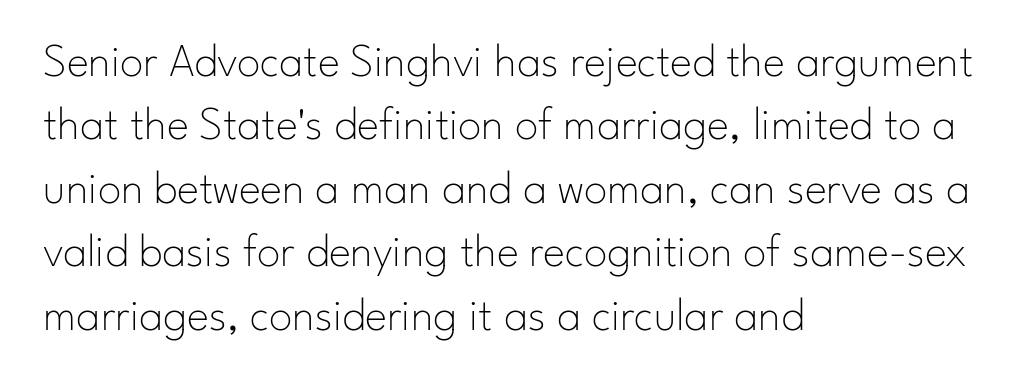
Caption: multi-line text, flush left, ragged right. The weight would be labelled regular, book, light, or lighter still. The passage shown stacks its lines at a standard gap. The characters display no serif detailing; their extremities are plain.
